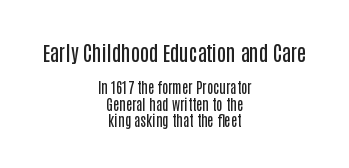
The letters are semibold — heavier than regular but short of a full bold. Underlining? Definitely not there. Does extra space separate the letters? No, they use regular spacing. Tall strokes in this sample are plumb rather than angled. Is the lower block the larger one? No — the upper block carries the bigger type. Every row of glyphs is offset so its center matches the block's center.
